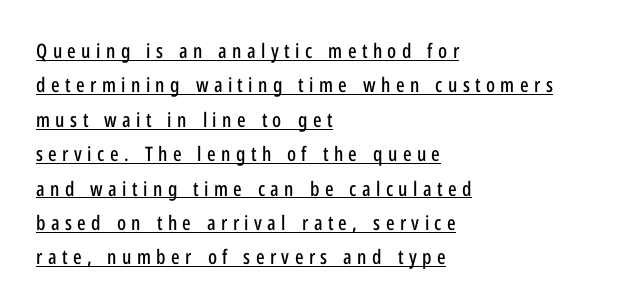
Characters remain perfectly vertical along every line. Loose tracking; the words dissolve into strings of separated letters. Line beginnings align vertically; line endings do not. This is underlined copy, the kind a proofreader might mark for attention.
